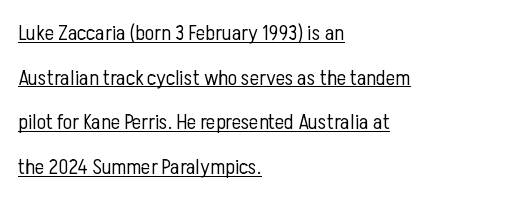
The characters are drawn with everyday or finer stroke widths. Posture: vertical. The specimen includes a rule beneath the text block's lines. You could call the tracking neutral — neither tight nor loose. Horizontal alignment here is leftward, the default for most running prose.
